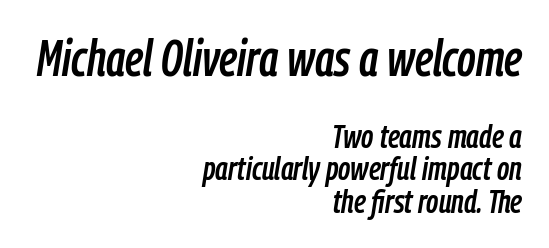
The rendering applies a slant to the glyphs. Leftover space on each line is placed entirely before the opening word. This rendering features lettering with no underline. Is the lower block the larger one? No — the upper block carries the bigger type. Compared with typical body copy, the letter spacing here is the same. What's the leading like? Squeezed, with rows nearly overlapping.
